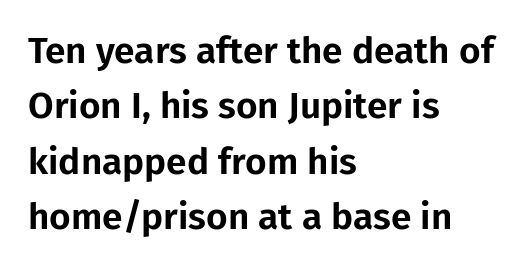
These lines are rendered in a variable-pitch font. A student would call this left alignment; a typographer would say flush left, rag right. Check under the words: just untouched page. The rows are spaced the way most documents space them.
